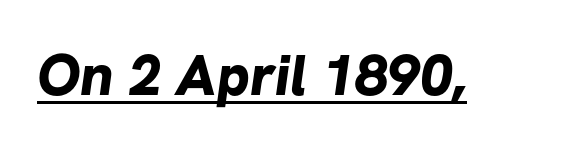
The image shows 58 px bold sans-serif type; set normal letter spacing, underlined; low stroke contrast and a medium x-height.
